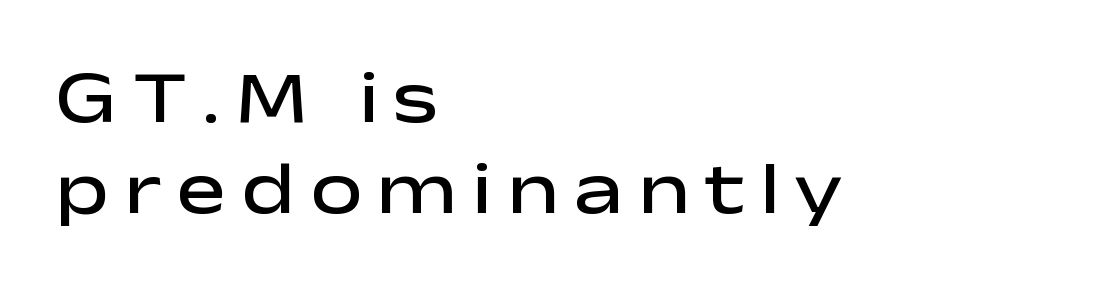
Q: Is the text bold? A: Semi-bold.
Q: Is the text italic (slanted)? A: No, it is upright.
Q: Is the typeface a serif or a sans-serif typeface? A: Sans-serif.
Q: Is the text underlined? A: No.
Q: How is the paragraph aligned? A: Left-aligned.
Q: Is the spacing between letters normal or unusually wide? A: Unusually wide.
Q: Width (condensed, normal, or wide)? A: Wide.
Q: Stroke contrast? A: Low.
Q: x-height? A: Medium.
Q: Monospaced? A: No.
